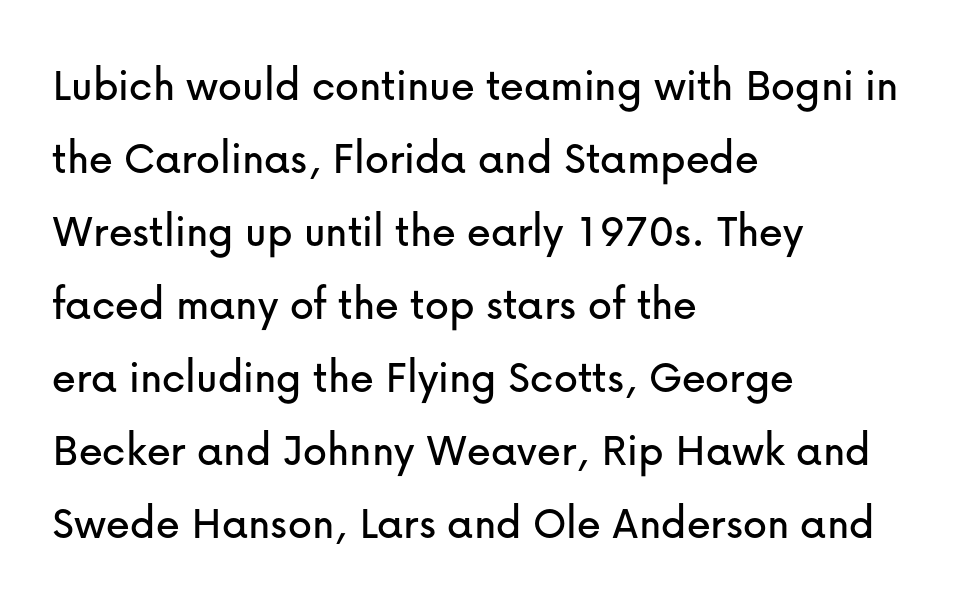
{"serif": "no", "italic": "no", "width": "normal", "stroke_contrast": "low", "x_height": "medium", "monospaced": "no", "underline": "no", "align": "left", "line_spacing": "normal", "line_spacing_ratio": 1.52, "letter_spacing": "normal", "letter_spacing_em": 0.0, "glyph_px": 48}
